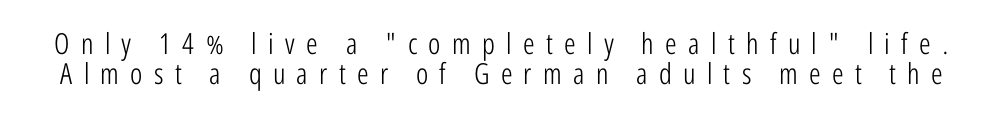
{"serif": "no", "italic": "no", "bold": "no", "weight": "light", "width": "condensed", "stroke_contrast": "low", "x_height": "medium", "monospaced": "no", "underline": "no", "line_spacing": "tight", "line_spacing_ratio": 1.03, "letter_spacing": "wide", "letter_spacing_em": 0.39, "glyph_px": 29}
